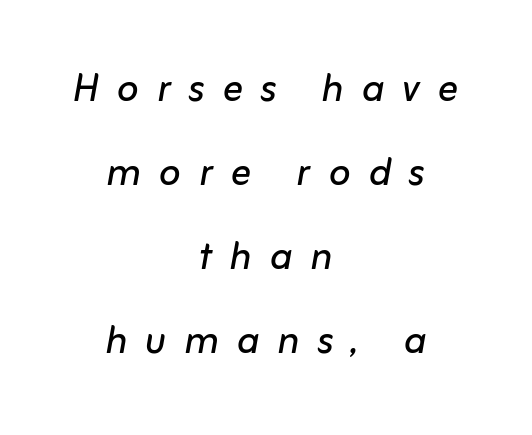
{"italic": "yes", "lean": "right", "slant_degrees": 10, "bold": "no", "weight": "regular", "width": "normal", "stroke_contrast": "low", "x_height": "medium", "monospaced": "no", "underline": "no", "align": "center", "line_spacing": "normal", "line_spacing_ratio": 1.65, "letter_spacing": "wide", "letter_spacing_em": 0.35, "glyph_px": 51}
